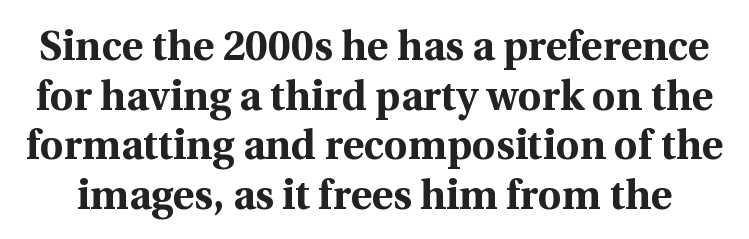
The image shows 41 px bold serif type, upright; set line spacing 1.21x, normal letter spacing, not underlined; a medium x-height.
